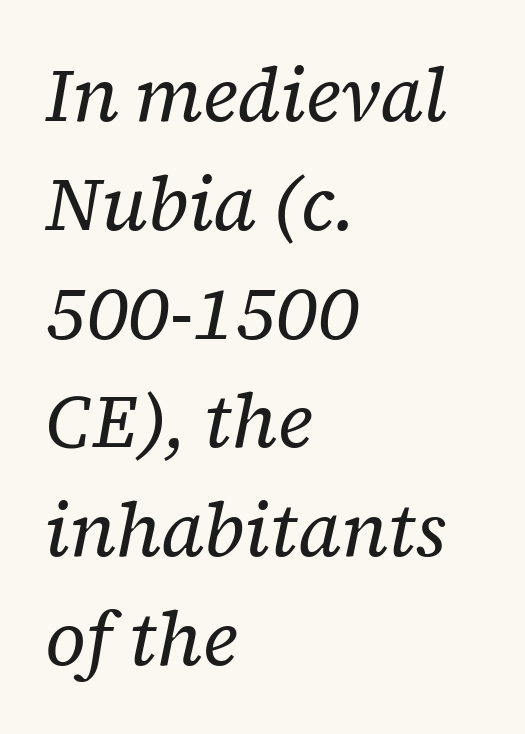
Does extra space separate the letters? No, they use regular spacing. The text was rendered using a seriffed face with decorative stroke endings. Each new line begins a customary step beneath the previous one. Unbolded letterforms with no extra heft. Horizontal alignment here is leftward, the default for most running prose.
